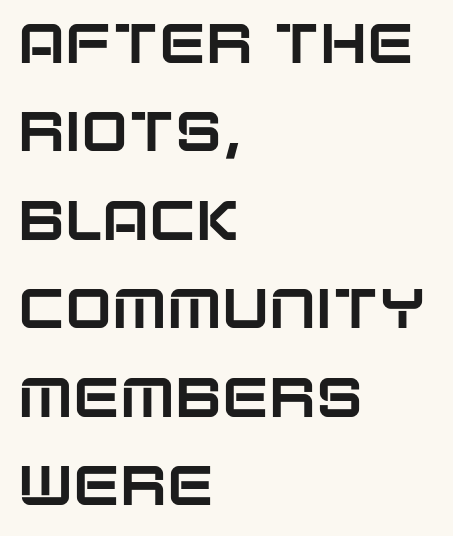
Beneath every word, the page is bare. Evenly set lines give the paragraph a standard silhouette. This is roman type, the default non-slanted kind. This rendering employs a face without finishing strokes, i.e., a sans-serif.
